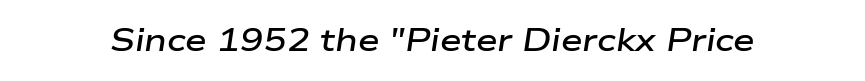
Q: Is the text bold? A: Semi-bold.
Q: Is the text italic (slanted)? A: Yes, it leans right by about 9 degrees.
Q: Is the text underlined? A: No.
Q: Is the spacing between letters normal or unusually wide? A: Normal.
Q: Width (condensed, normal, or wide)? A: Wide.
Q: Stroke contrast? A: Low.
Q: x-height? A: Medium.
Q: Monospaced? A: No.
